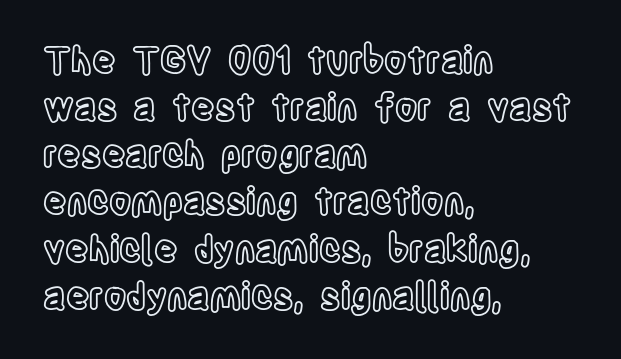
The image shows 36 px condensed type, upright; set left-aligned, normal line spacing (1.31x), normal letter spacing, not underlined; a large x-height.
